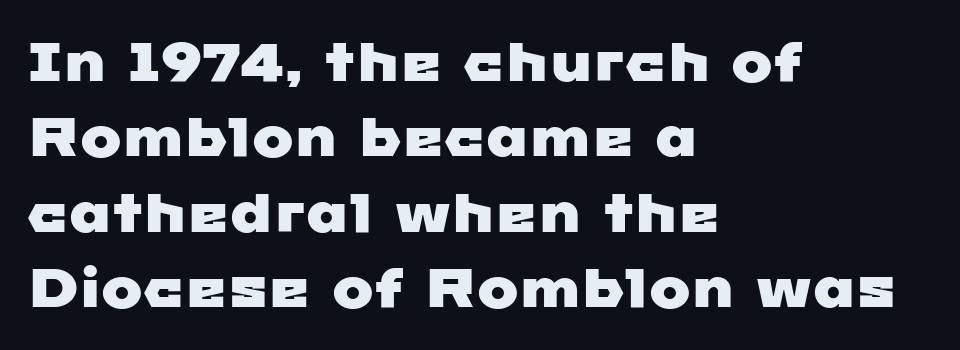
Q: Is the typeface a serif or a sans-serif typeface? A: Sans-serif.
Q: Is the text underlined? A: No.
Q: How is the paragraph aligned? A: Left-aligned.
Q: Is the spacing between letters normal or unusually wide? A: Normal.
Q: Is the spacing between lines tight, normal or loose? A: Normal.
Q: Width (condensed, normal, or wide)? A: Wide.
Q: Stroke contrast? A: Low.
Q: x-height? A: Medium.
Q: Monospaced? A: No.
